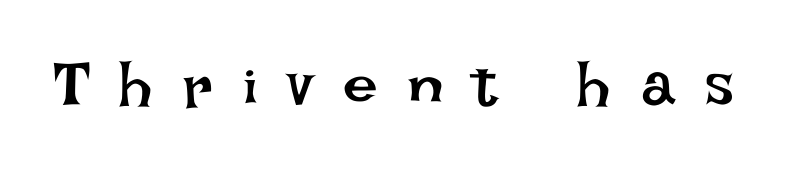
The image shows 62 px regular-weight type, upright; set unusually wide letter spacing (+0.49 em), not underlined; low stroke contrast and a large x-height.
